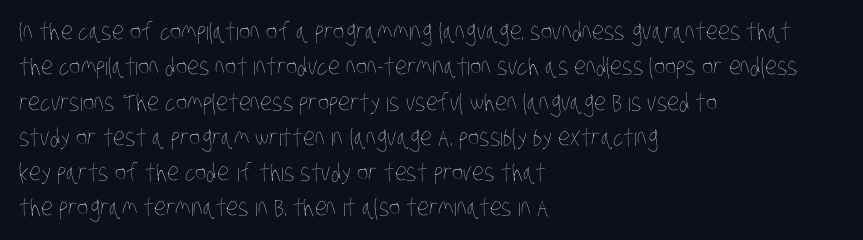
The image shows 24 px text type; set left-aligned, normal line spacing (1.47x), normal letter spacing, not underlined.
